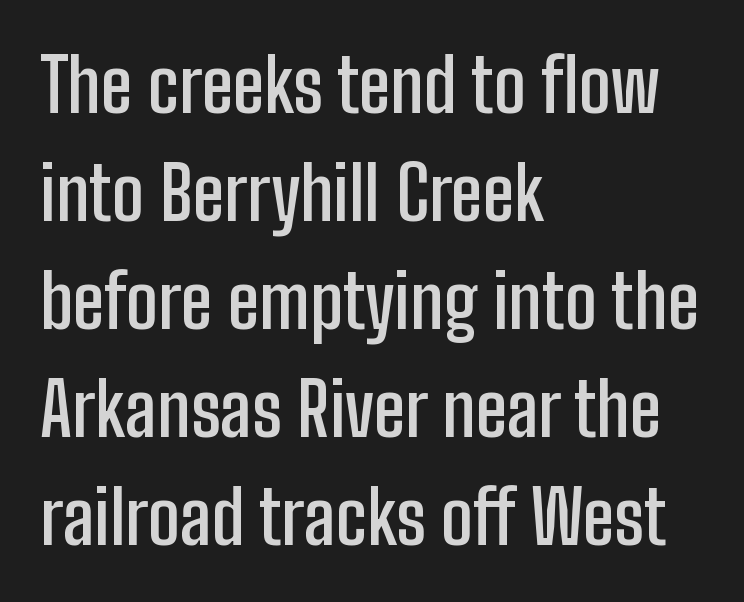
The image shows 74 px semibold, condensed sans-serif type, upright; set left-aligned, normal line spacing (1.46x), normal letter spacing, not underlined; low stroke contrast and a medium x-height.
